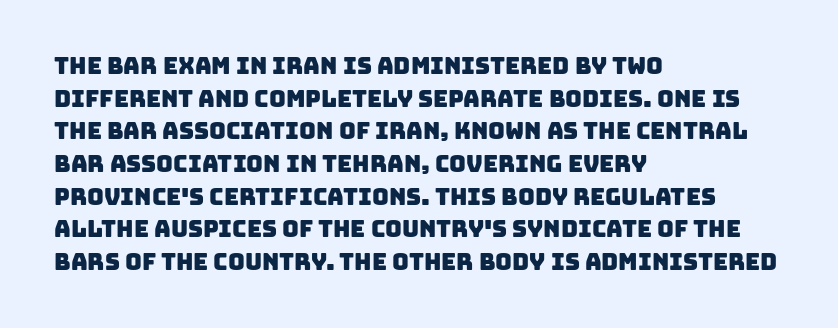
The image shows 23 px text type; set left-aligned, normal line spacing (1.42x), normal letter spacing, not underlined.
